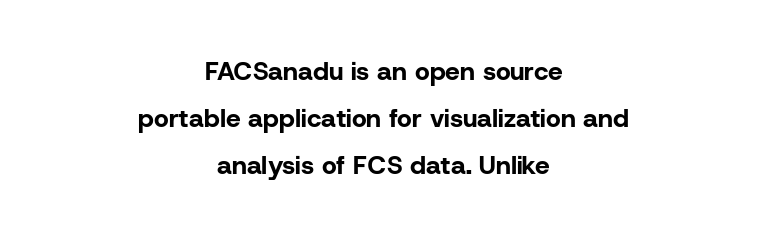
There is no visible air inserted between adjacent glyphs. A clean baseline with only descenders dipping below it. A roman cut, with each character standing at attention. Typeset on center — no edge is straight.
